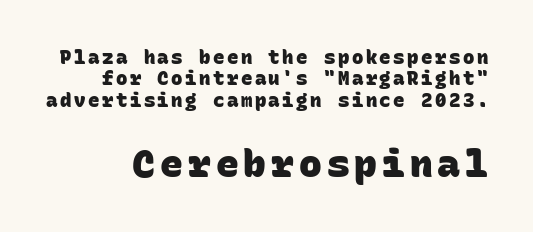
{"serif": "no", "bold": "yes", "weight": "heavy", "width": "normal", "stroke_contrast": "low", "x_height": "large", "monospaced": "yes", "underline": "no", "line_spacing": "tight", "line_spacing_ratio": 1.13, "larger_block": "second", "size_ratio": 2.0, "glyph_px": 38}
